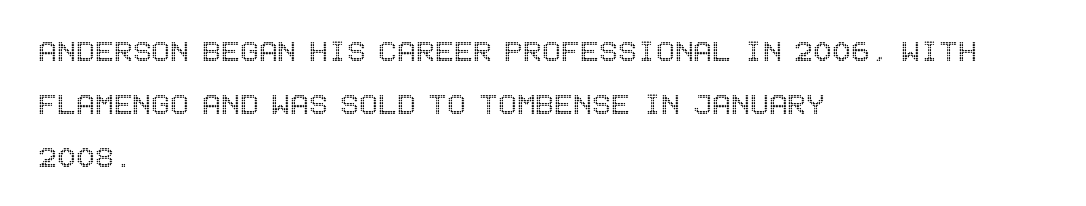
{"italic": "no", "width": "condensed", "x_height": "large", "underline": "no", "align": "left", "line_spacing": "normal", "line_spacing_ratio": 1.52, "letter_spacing": "normal", "letter_spacing_em": 0.0, "glyph_px": 35}
